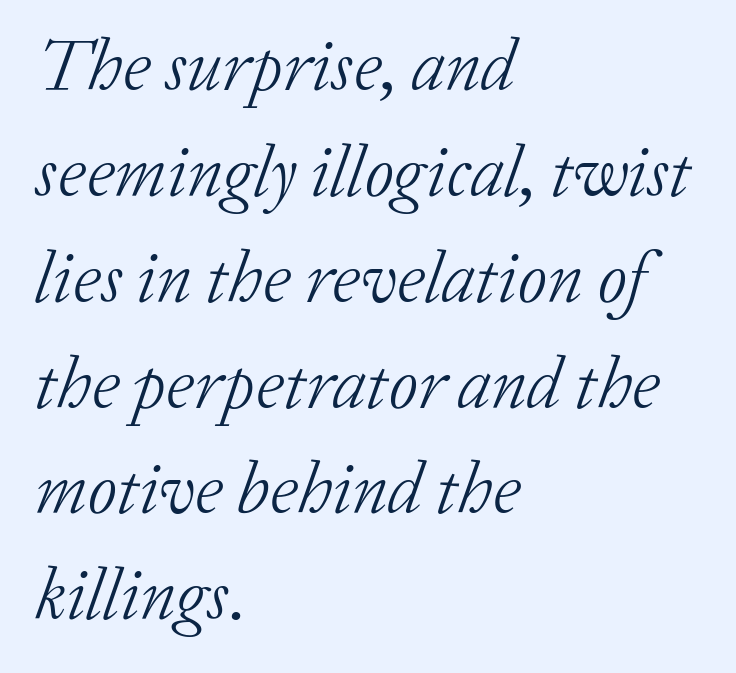
One-word summary of the alignment: left. The passage shown is typed in a proportional face where columns would drift. Counters stay open thanks to moderate or lighter strokes. Nobody drew a line under any word here.
